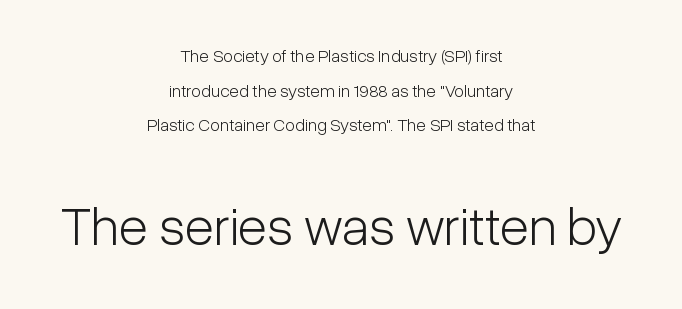
The image shows 54 px light, condensed sans-serif type, upright; set centered, loose line spacing (1.93x), normal letter spacing, not underlined; the second (bottom) block is 3.0x larger; low stroke contrast and a medium x-height.
